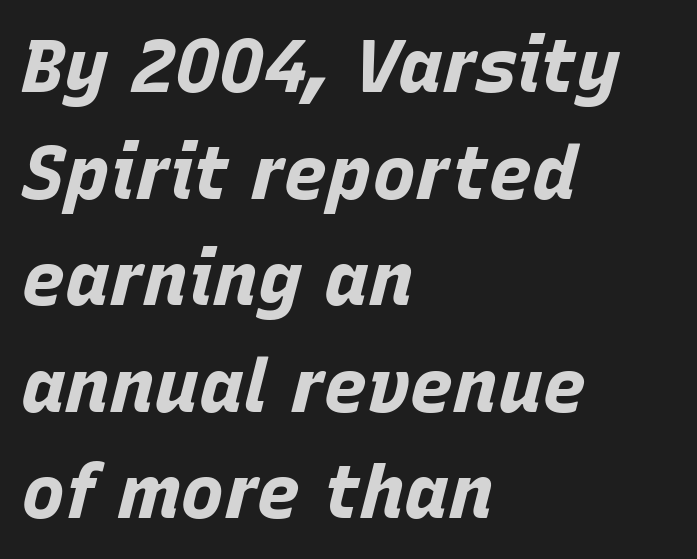
Each row of text sits above clean, open space. This sample keeps an unexceptional amount of space between lines. Rendered with sloped, italic letterforms. Pretty heavy lettering here — definitely bold. The letters sit at their default tracking, neither squeezed nor spread.
